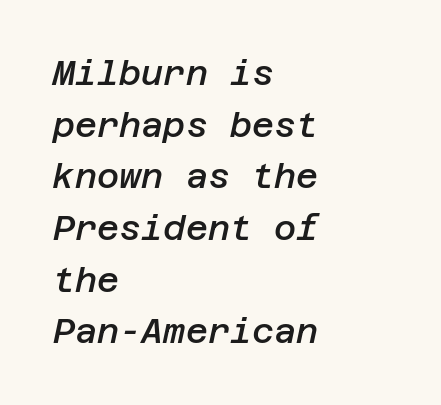
{"italic": "yes", "lean": "right", "slant_degrees": 12, "bold": "semi", "weight": "semibold", "width": "normal", "stroke_contrast": "low", "x_height": "large", "underline": "no", "align": "left", "line_spacing": "normal", "line_spacing_ratio": 1.52, "letter_spacing": "normal", "letter_spacing_em": 0.0, "glyph_px": 34}
